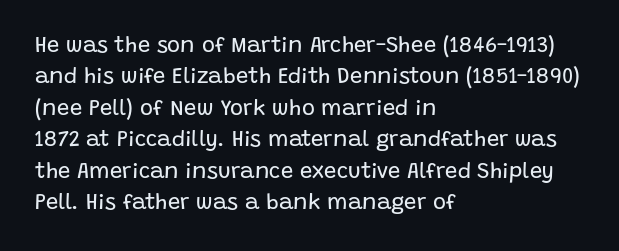
{"italic": "no", "bold": "no", "underline": "no", "align": "left", "line_spacing": "normal", "line_spacing_ratio": 1.43, "letter_spacing": "normal", "letter_spacing_em": 0.0, "glyph_px": 22}
